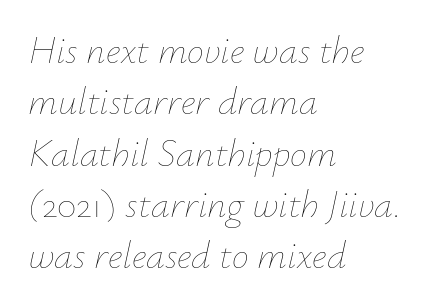
The image shows 38 px thin type, italic (leaning right); set left-aligned, normal line spacing (1.35x), normal letter spacing, not underlined; low stroke contrast and a small x-height.
